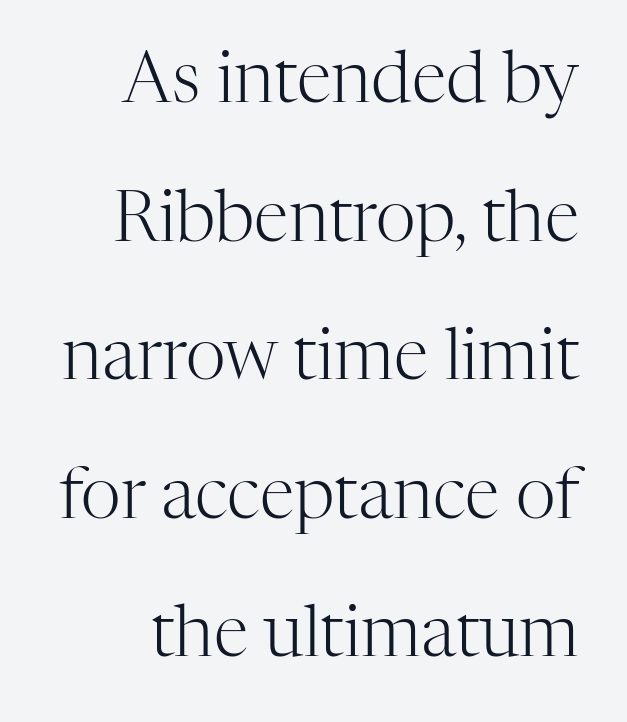
{"serif": "yes", "italic": "no", "bold": "no", "weight": "light", "width": "normal", "stroke_contrast": "high", "x_height": "medium", "monospaced": "no", "underline": "no", "line_spacing": "loose", "line_spacing_ratio": 1.98, "letter_spacing": "normal", "letter_spacing_em": 0.0, "glyph_px": 70}
